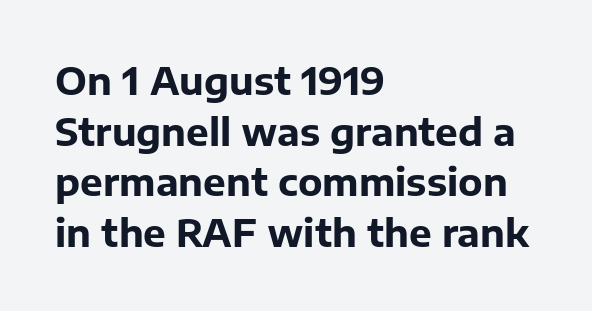
{"serif": "no", "italic": "no", "bold": "yes", "weight": "bold", "width": "normal", "stroke_contrast": "low", "x_height": "medium", "monospaced": "no", "underline": "no", "align": "left", "line_spacing": "normal", "line_spacing_ratio": 1.33, "letter_spacing": "normal", "letter_spacing_em": 0.0, "glyph_px": 38}
